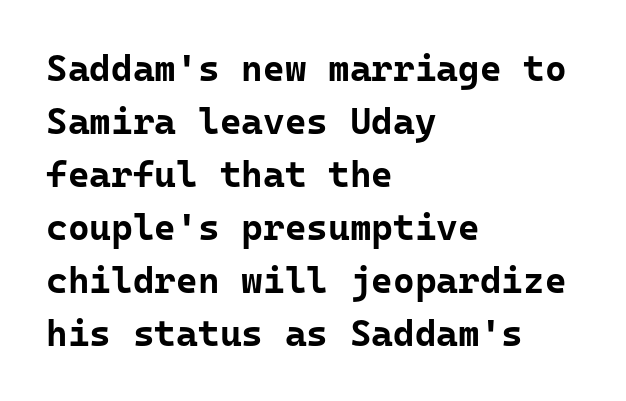
The font's upright variant was chosen for this text. Strokes here are thick enough to call this a true bold. If you measured baseline to baseline, you'd find a middling distance. This is sans-serif lettering, the kind often seen on screens and signage. Words appear dense and cohesive because spacing is normal.
